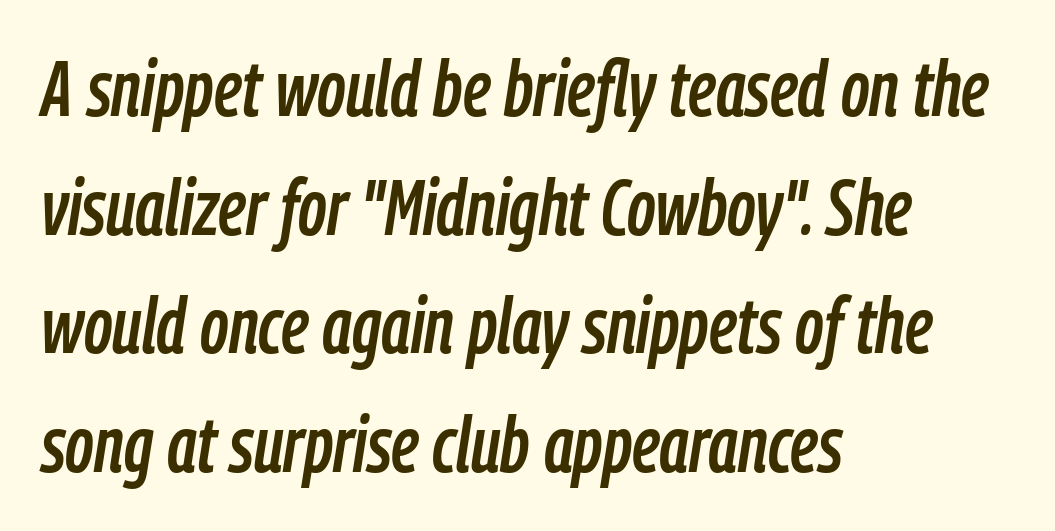
Q: Is the text italic (slanted)? A: Yes, it leans right by about 9 degrees.
Q: Is the text underlined? A: No.
Q: How is the paragraph aligned? A: Left-aligned.
Q: Is the spacing between letters normal or unusually wide? A: Normal.
Q: Is the spacing between lines tight, normal or loose? A: Normal.
Q: Width (condensed, normal, or wide)? A: Condensed.
Q: Stroke contrast? A: Low.
Q: x-height? A: Medium.
Q: Monospaced? A: No.
